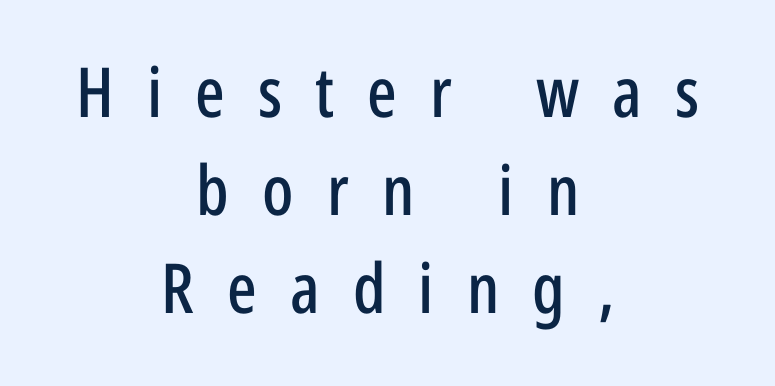
Q: Is the text italic (slanted)? A: No, it is upright.
Q: Is the typeface a serif or a sans-serif typeface? A: Sans-serif.
Q: Is the text underlined? A: No.
Q: How is the paragraph aligned? A: Centered.
Q: Is the spacing between letters normal or unusually wide? A: Unusually wide.
Q: Is the spacing between lines tight, normal or loose? A: Normal.
Q: Width (condensed, normal, or wide)? A: Condensed.
Q: Stroke contrast? A: Low.
Q: x-height? A: Medium.
Q: Monospaced? A: No.
